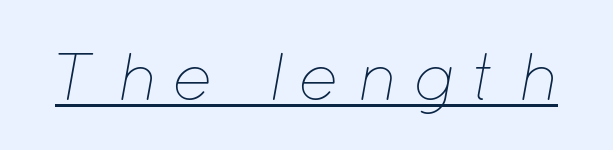
The image shows 68 px thin type, italic (leaning right); set unusually wide letter spacing (+0.23 em), underlined; low stroke contrast and a medium x-height.
